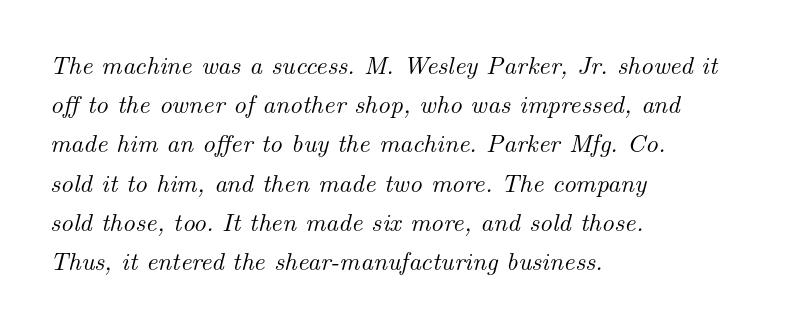
Does extra space separate the letters? No, they use regular spacing. If you drew a ruler down the left edge, every line would touch it. Successive baselines arrive at the customary interval. The foot of each line stays bare and open. Looking at the ascenders, they clearly lean.
